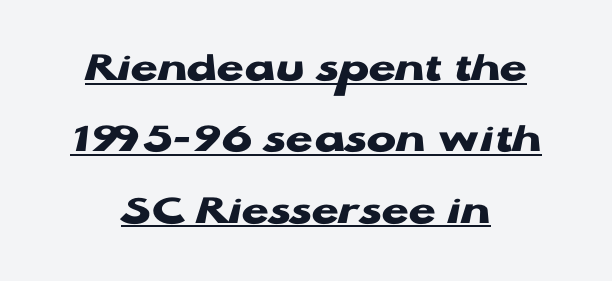
The image shows 44 px heavy, wide sans-serif type, upright; set centered, normal line spacing (1.62x), normal letter spacing, underlined; low stroke contrast and a medium x-height.
